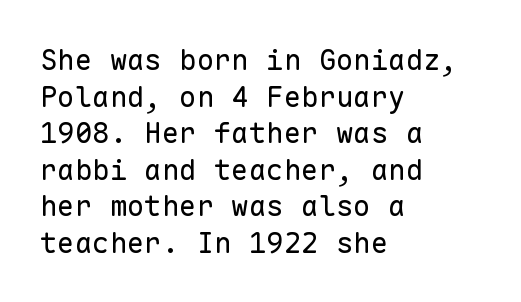
The image shows 29 px regular-weight sans-serif type, upright, monospaced; set left-aligned, normal line spacing (1.26x), normal letter spacing, not underlined; low stroke contrast and a medium x-height.
